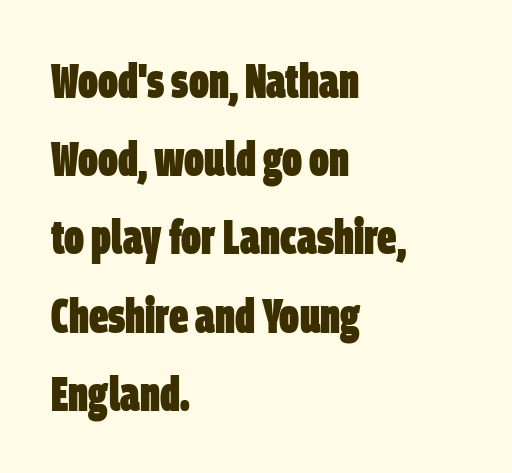
Q: Is the text bold? A: Yes.
Q: Is the typeface a serif or a sans-serif typeface? A: Sans-serif.
Q: Is the text underlined? A: No.
Q: How is the paragraph aligned? A: Left-aligned.
Q: Is the spacing between letters normal or unusually wide? A: Normal.
Q: Is the spacing between lines tight, normal or loose? A: Normal.
Q: Width (condensed, normal, or wide)? A: Condensed.
Q: Stroke contrast? A: Low.
Q: x-height? A: Large.
Q: Monospaced? A: No.
